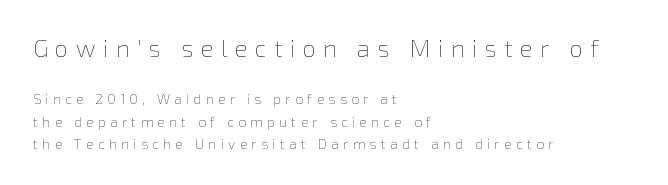
Q: Is the text bold? A: No.
Q: Is the text italic (slanted)? A: No, it is upright.
Q: Is the text underlined? A: No.
Q: How is the paragraph aligned? A: Left-aligned.
Q: Is the spacing between letters normal or unusually wide? A: Unusually wide.
Q: Is the spacing between lines tight, normal or loose? A: Normal.
Q: Which block of text is set in a larger size, the first (top) or the second (bottom)? A: The first (top) one.
